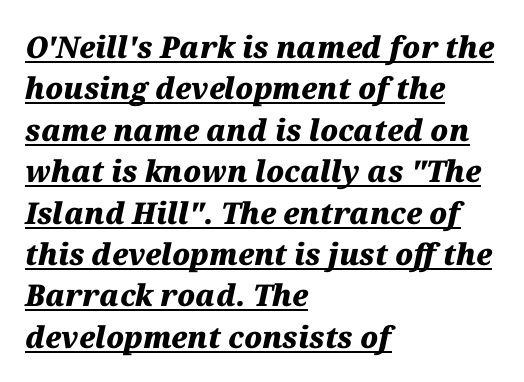
{"italic": "yes", "lean": "right", "slant_degrees": 12, "bold": "yes", "weight": "heavy", "width": "normal", "stroke_contrast": "medium", "x_height": "medium", "monospaced": "no", "underline": "yes", "align": "left", "line_spacing": "normal", "line_spacing_ratio": 1.38, "letter_spacing": "normal", "letter_spacing_em": 0.0, "glyph_px": 30}
